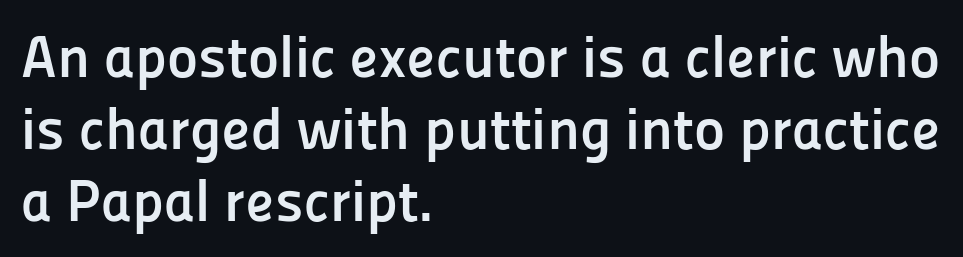
{"serif": "no", "italic": "no", "bold": "yes", "weight": "semibold", "width": "normal", "stroke_contrast": "low", "x_height": "medium", "monospaced": "no", "underline": "no", "align": "left", "line_spacing_ratio": 1.22, "letter_spacing": "normal", "letter_spacing_em": 0.0, "glyph_px": 59}
